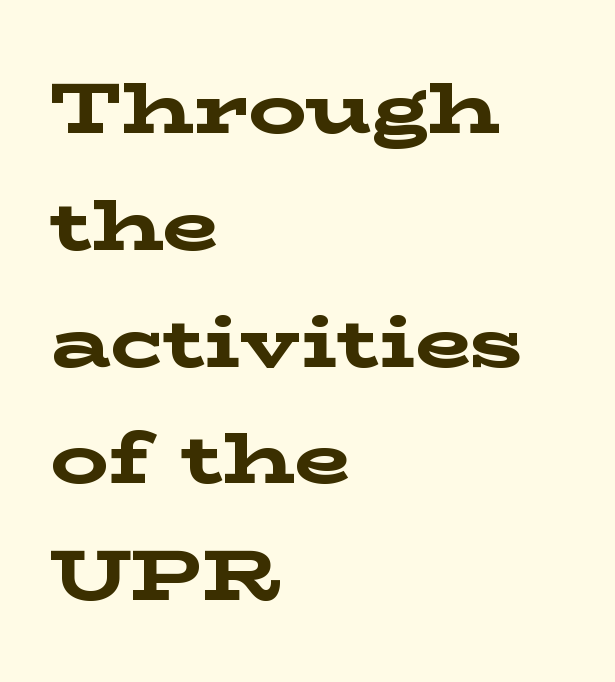
The image shows 73 px bold, wide serif type, upright; set left-aligned, normal line spacing (1.6x), normal letter spacing, not underlined; low stroke contrast and a medium x-height.
